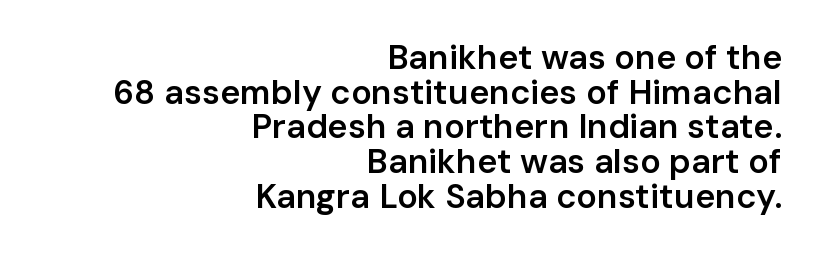
Q: Is the text bold? A: Semi-bold.
Q: Is the text italic (slanted)? A: No, it is upright.
Q: Is the typeface a serif or a sans-serif typeface? A: Sans-serif.
Q: Is the text underlined? A: No.
Q: How is the paragraph aligned? A: Right-aligned.
Q: Is the spacing between letters normal or unusually wide? A: Normal.
Q: Is the spacing between lines tight, normal or loose? A: Tight.
Q: Width (condensed, normal, or wide)? A: Normal.
Q: Stroke contrast? A: Low.
Q: x-height? A: Medium.
Q: Monospaced? A: No.
